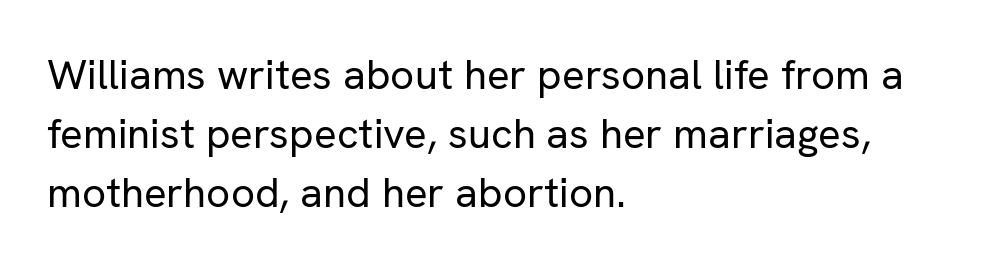
{"serif": "no", "italic": "no", "bold": "no", "weight": "regular", "width": "normal", "stroke_contrast": "low", "x_height": "medium", "monospaced": "no", "underline": "no", "align": "left", "line_spacing": "normal", "line_spacing_ratio": 1.4, "letter_spacing": "normal", "letter_spacing_em": 0.0, "glyph_px": 42}
